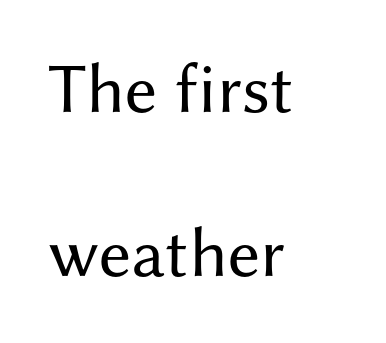
{"serif": "no", "italic": "no", "bold": "no", "weight": "regular", "width": "normal", "stroke_contrast": "medium", "x_height": "medium", "monospaced": "no", "underline": "no", "align": "left", "line_spacing": "loose", "line_spacing_ratio": 2.31, "letter_spacing": "normal", "letter_spacing_em": 0.0, "glyph_px": 71}
